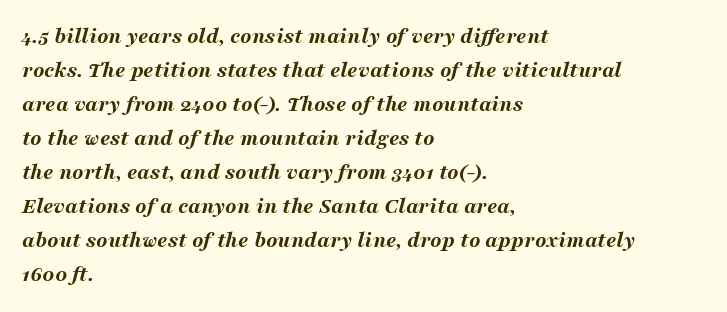
The image shows 23 px bold type, italic (leaning right); set left-aligned, normal line spacing (1.48x), normal letter spacing, not underlined.
